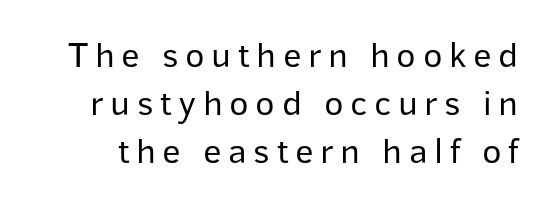
Italic: no, the glyphs are upright roman. Nothing sits at the stroke ends, so this counts as sans-serif. Leading: standard. The rendering uses natural spacing where letterforms have individual widths.
